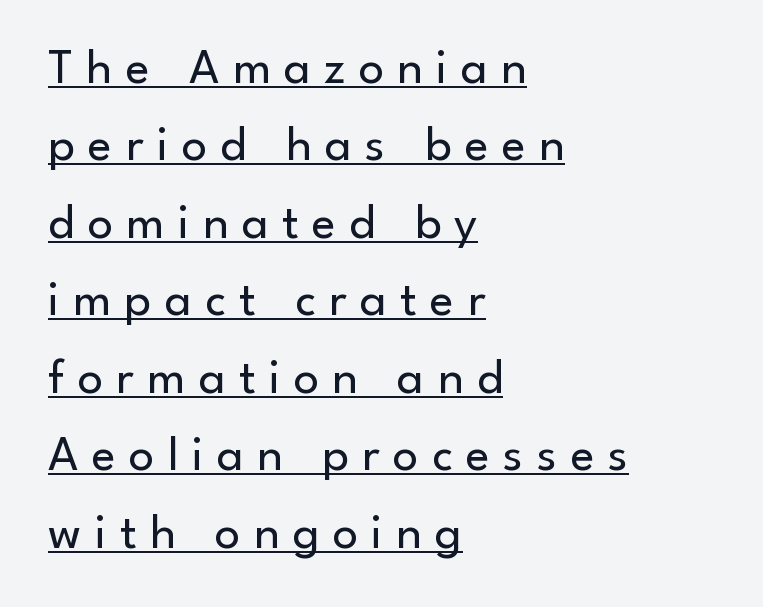
Upright lettering throughout. You can tell from the bare stems that sans-serif type was used. Whoever set this chose a conventional vertical rhythm. A student would call this left alignment; a typographer would say flush left, rag right.
